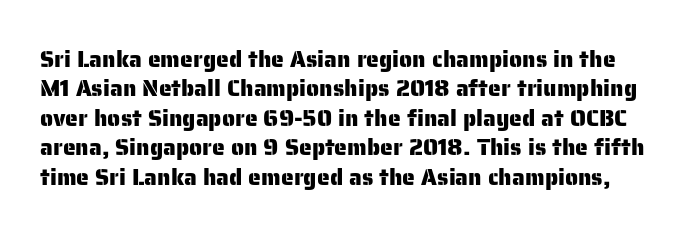
{"italic": "no", "underline": "no", "line_spacing": "normal", "line_spacing_ratio": 1.28, "letter_spacing": "normal", "letter_spacing_em": 0.0, "glyph_px": 23}
